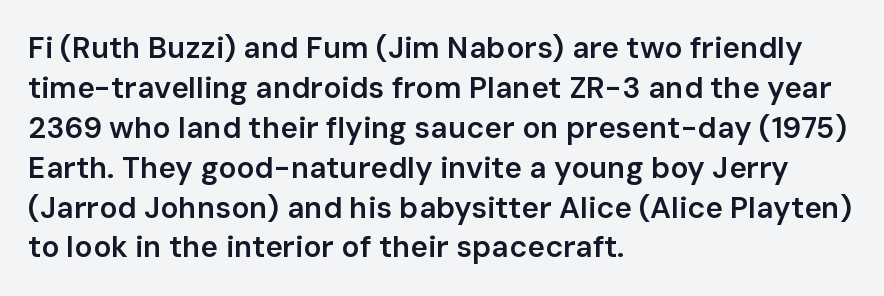
{"serif": "no", "italic": "no", "bold": "semi", "weight": "semibold", "width": "normal", "stroke_contrast": "low", "x_height": "medium", "monospaced": "no", "underline": "no", "align": "left", "line_spacing": "normal", "line_spacing_ratio": 1.33, "letter_spacing": "normal", "letter_spacing_em": 0.0, "glyph_px": 30}
